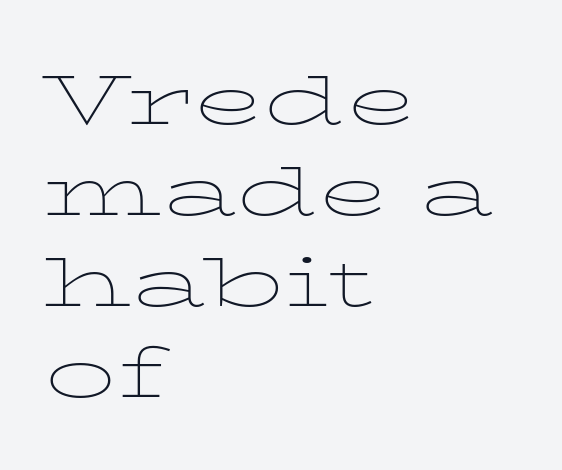
Q: Is the text bold? A: No.
Q: Is the text italic (slanted)? A: No, it is upright.
Q: Is the typeface a serif or a sans-serif typeface? A: Serif.
Q: Is the text underlined? A: No.
Q: How is the paragraph aligned? A: Left-aligned.
Q: Is the spacing between letters normal or unusually wide? A: Normal.
Q: Is the spacing between lines tight, normal or loose? A: Normal.
Q: Width (condensed, normal, or wide)? A: Wide.
Q: Stroke contrast? A: Low.
Q: x-height? A: Medium.
Q: Monospaced? A: No.
